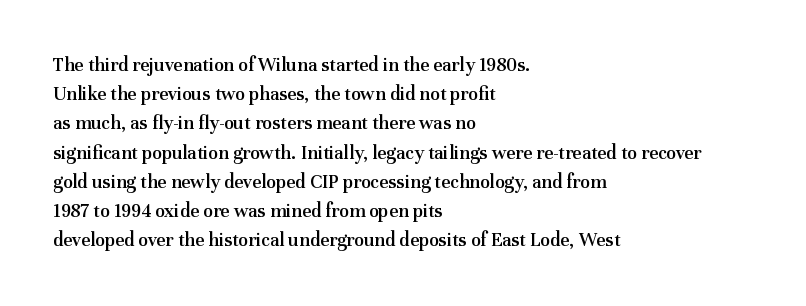
Q: Is the text bold? A: Semi-bold.
Q: Is the text italic (slanted)? A: No, it is upright.
Q: Is the text underlined? A: No.
Q: How is the paragraph aligned? A: Left-aligned.
Q: Is the spacing between letters normal or unusually wide? A: Normal.
Q: Is the spacing between lines tight, normal or loose? A: Normal.
